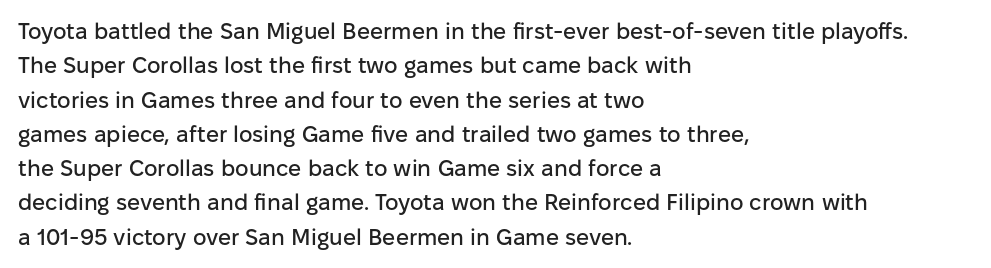
The image shows 23 px text type, upright; set left-aligned, normal line spacing (1.49x), normal letter spacing, not underlined.
